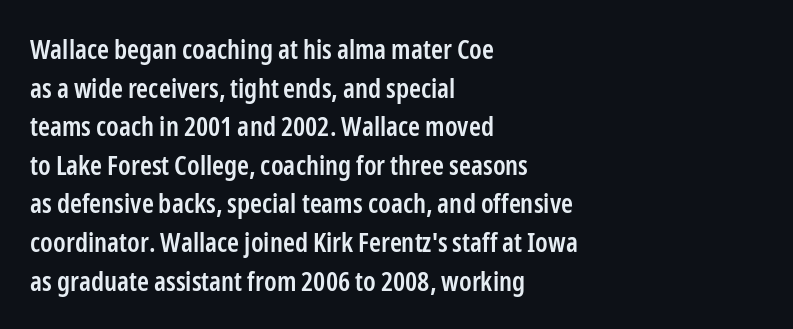
The rendering anchors every line to the left-hand side. The letters stand straight up with perfectly vertical stems. Baseline-to-baseline distance is the conventional proportion of letter height. The glyphs have the mass of a demibold cut, below bold.
